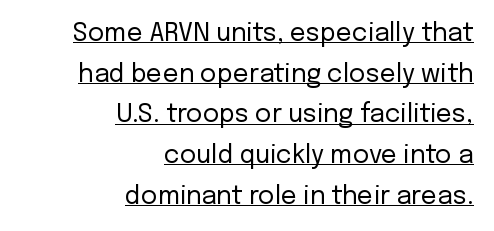
The image shows 25 px text type, upright; set right-aligned, normal line spacing (1.63x), normal letter spacing, underlined.
